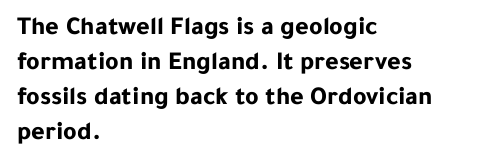
The image shows 26 px bold type, upright; set left-aligned, normal line spacing (1.35x), normal letter spacing, not underlined.
